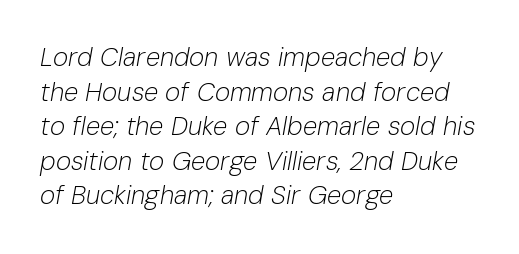
{"italic": "yes", "lean": "right", "slant_degrees": 10, "bold": "no", "underline": "no", "align": "left", "line_spacing": "normal", "line_spacing_ratio": 1.33, "letter_spacing": "normal", "letter_spacing_em": 0.0, "glyph_px": 26}
